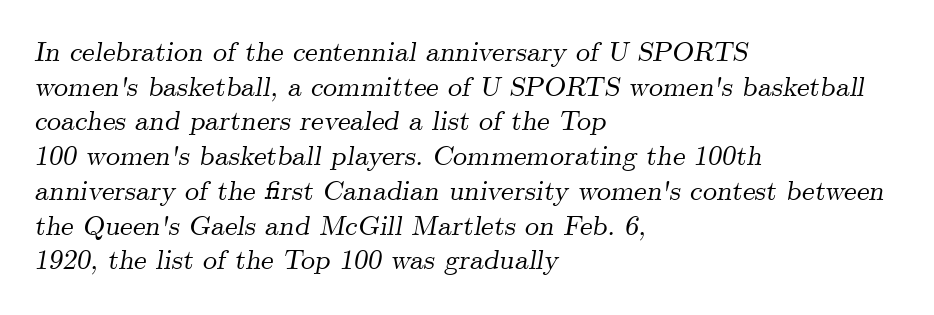
{"serif": "yes", "italic": "yes", "lean": "right", "slant_degrees": 9, "width": "normal", "stroke_contrast": "medium", "x_height": "small", "monospaced": "no", "underline": "no", "align": "left", "line_spacing_ratio": 1.24, "letter_spacing": "normal", "letter_spacing_em": 0.0, "glyph_px": 28}
